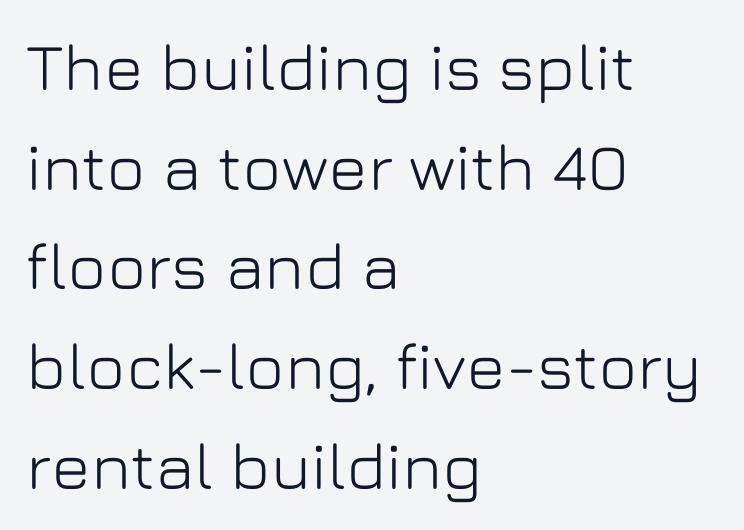
{"serif": "no", "italic": "no", "width": "normal", "stroke_contrast": "low", "x_height": "medium", "monospaced": "no", "underline": "no", "align": "left", "line_spacing": "normal", "line_spacing_ratio": 1.51, "letter_spacing": "normal", "letter_spacing_em": 0.0, "glyph_px": 66}
